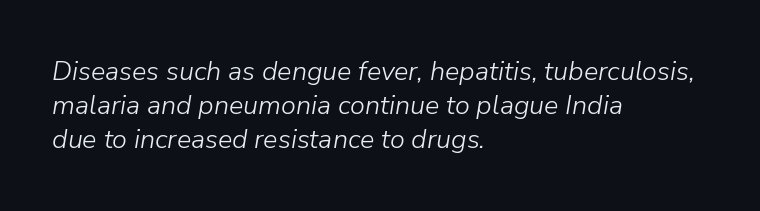
These lines sit exactly where default settings would place them. No word sits above an underline. The strokes are not fattened; the text isn't bold. Does extra space separate the letters? No, they use regular spacing.
